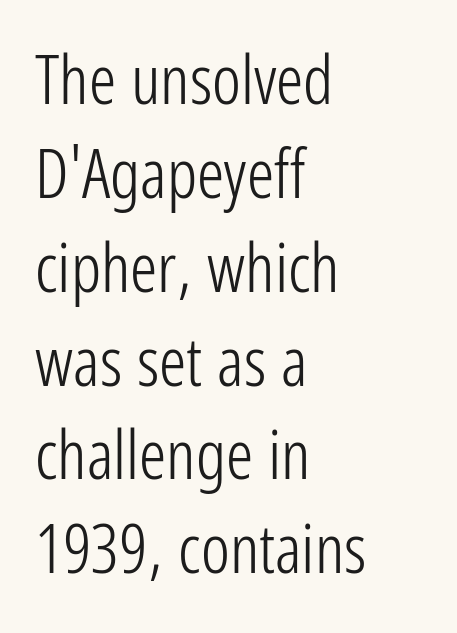
The letters stand upright; this is a roman face. Which margin do the lines hug? The left one — the right edge is uneven. Characters follow at the spacing the type designer built in. A typesetter would call this proportional, since set widths differ per character. This sample keeps an unexceptional amount of space between lines. Is this a sans? Yes — the strokes have no serifs.
